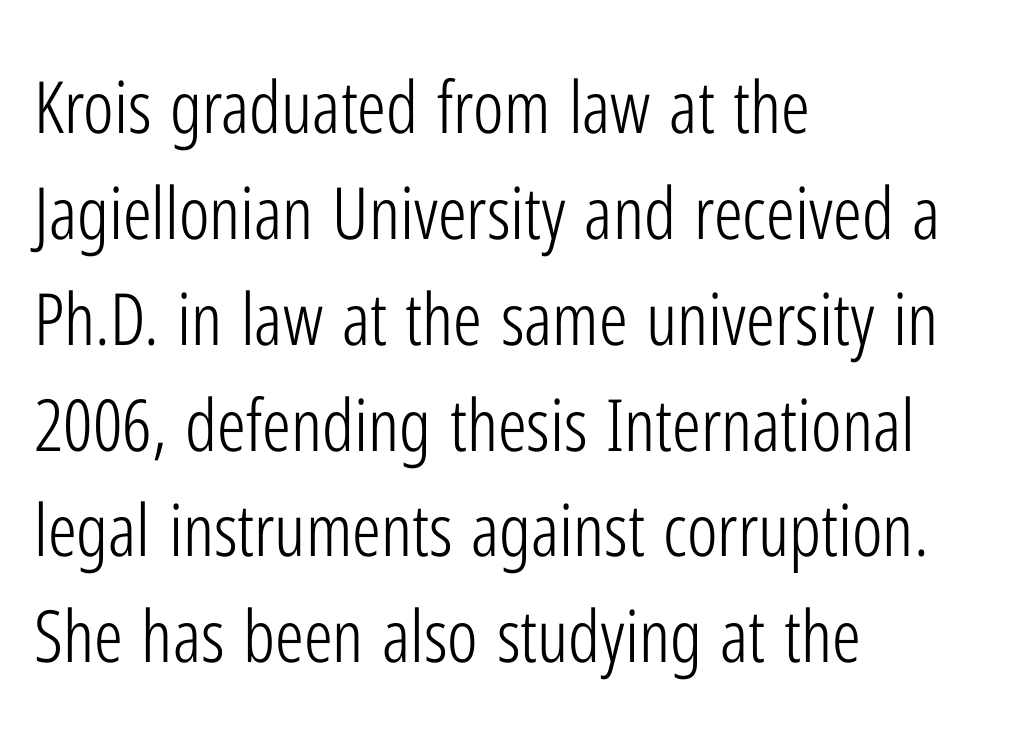
Q: Is the text bold? A: No.
Q: Is the text italic (slanted)? A: No, it is upright.
Q: Is the typeface a serif or a sans-serif typeface? A: Sans-serif.
Q: Is the text underlined? A: No.
Q: How is the paragraph aligned? A: Left-aligned.
Q: Is the spacing between letters normal or unusually wide? A: Normal.
Q: Is the spacing between lines tight, normal or loose? A: Normal.
Q: Width (condensed, normal, or wide)? A: Condensed.
Q: Stroke contrast? A: Low.
Q: x-height? A: Medium.
Q: Monospaced? A: No.
